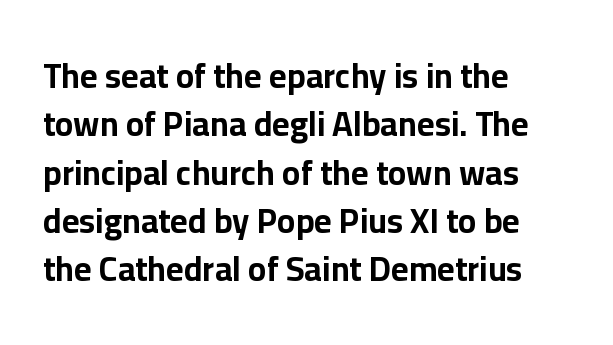
Clear beneath every line of the passage. Notice how descenders clear the ascenders below comfortably — that's standard leading. The letters carry no serifs — their stems end cleanly without finishing strokes. This is heavy type, rendered in bold. Does the copy run flush right? No — it runs flush left.
